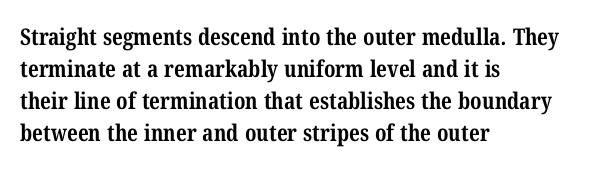
Notice how thick the strokes are: this is what a full bold looks like. One glance says typical: line gaps are just what's usual. Here the glyphs are tracked normally, forming tight word shapes. Glance below the letters and you will spot only blank space. These lines are set flush left with a ragged right edge.
